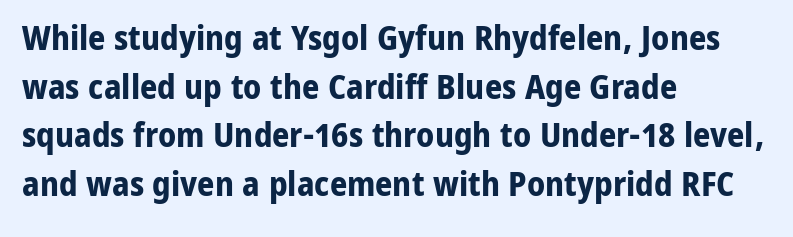
A typesetter would call this proportional, since set widths differ per character. In terms of letterspacing, this is plain default setting. What's the leading like? Ordinary, nothing unusual. Compared with a centered layout, this one pins lines to the left instead. The words here are not underlined. In terms of weight, the rendering is a true, heavy bold.
